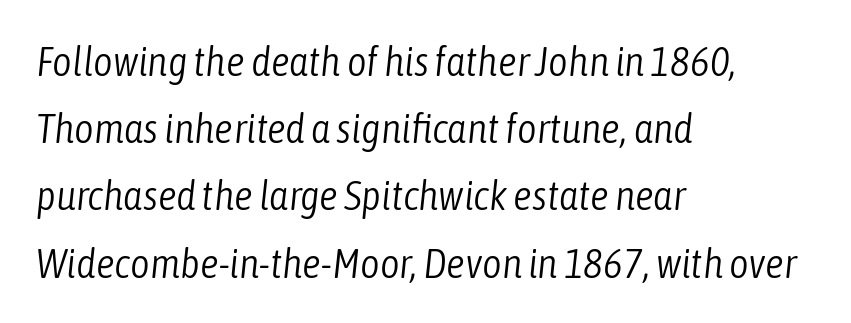
{"italic": "yes", "lean": "right", "slant_degrees": 6, "bold": "no", "weight": "light", "width": "condensed", "stroke_contrast": "low", "x_height": "medium", "monospaced": "no", "underline": "no", "align": "left", "line_spacing": "normal", "line_spacing_ratio": 1.6, "letter_spacing": "normal", "letter_spacing_em": 0.0, "glyph_px": 42}
